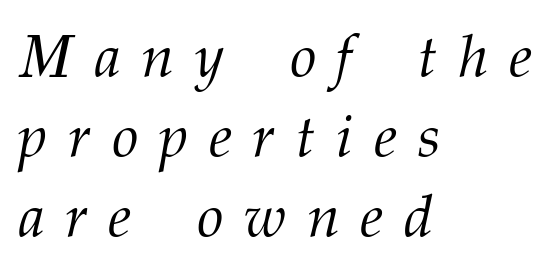
{"serif": "yes", "italic": "yes", "lean": "right", "slant_degrees": 12, "bold": "no", "weight": "light", "width": "normal", "stroke_contrast": "medium", "x_height": "medium", "monospaced": "no", "underline": "no", "align": "left", "line_spacing": "normal", "line_spacing_ratio": 1.33, "letter_spacing": "wide", "letter_spacing_em": 0.35, "glyph_px": 60}
